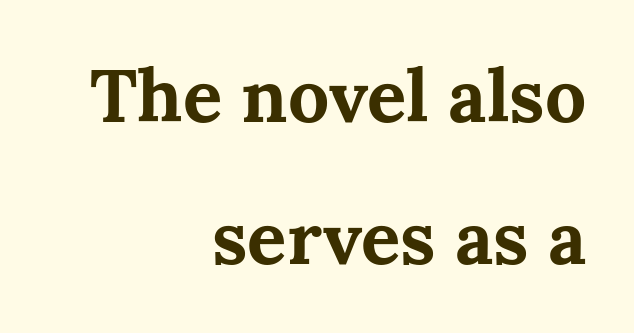
Q: Is the text bold? A: Yes.
Q: Is the text italic (slanted)? A: No, it is upright.
Q: Is the typeface a serif or a sans-serif typeface? A: Serif.
Q: Is the text underlined? A: No.
Q: How is the paragraph aligned? A: Right-aligned.
Q: Is the spacing between letters normal or unusually wide? A: Normal.
Q: Is the spacing between lines tight, normal or loose? A: Loose.
Q: Width (condensed, normal, or wide)? A: Normal.
Q: Stroke contrast? A: Medium.
Q: x-height? A: Medium.
Q: Monospaced? A: No.
